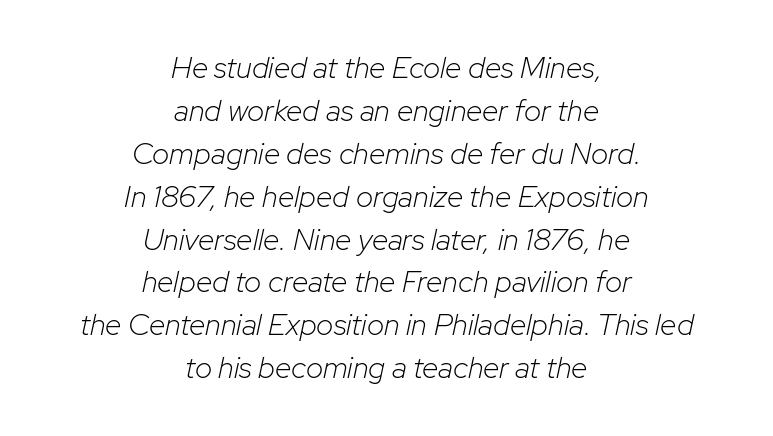
{"italic": "yes", "lean": "right", "slant_degrees": 12, "bold": "no", "weight": "light", "width": "normal", "stroke_contrast": "low", "x_height": "medium", "monospaced": "no", "underline": "no", "align": "center", "line_spacing": "normal", "line_spacing_ratio": 1.43, "letter_spacing": "normal", "letter_spacing_em": 0.0, "glyph_px": 30}
